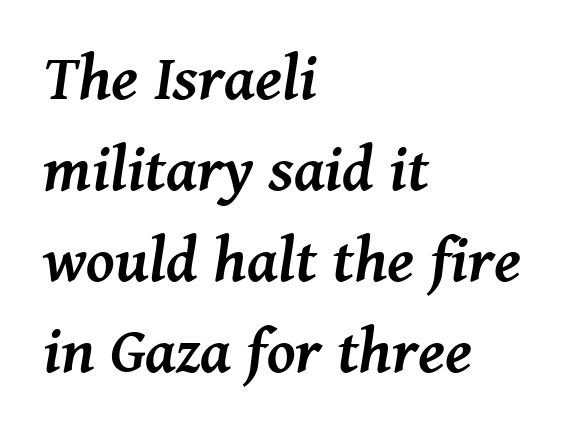
Q: Is the text bold? A: Yes.
Q: Is the text italic (slanted)? A: Yes, it leans right by about 8 degrees.
Q: Is the typeface a serif or a sans-serif typeface? A: Serif.
Q: Is the text underlined? A: No.
Q: How is the paragraph aligned? A: Left-aligned.
Q: Is the spacing between letters normal or unusually wide? A: Normal.
Q: Is the spacing between lines tight, normal or loose? A: Normal.
Q: Width (condensed, normal, or wide)? A: Normal.
Q: Stroke contrast? A: Medium.
Q: x-height? A: Medium.
Q: Monospaced? A: No.
